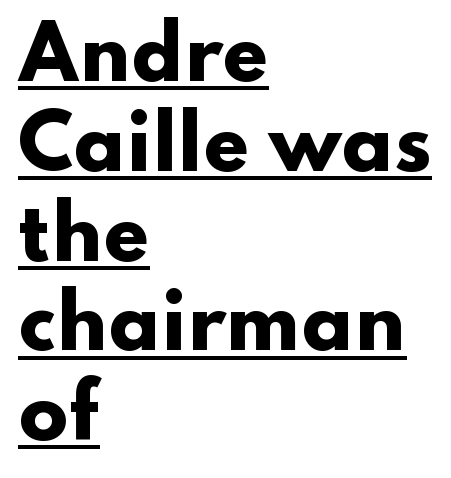
{"serif": "no", "italic": "no", "bold": "yes", "weight": "heavy", "width": "wide", "stroke_contrast": "low", "x_height": "small", "monospaced": "no", "underline": "yes", "align": "left", "line_spacing_ratio": 1.23, "letter_spacing": "normal", "letter_spacing_em": 0.0, "glyph_px": 73}
